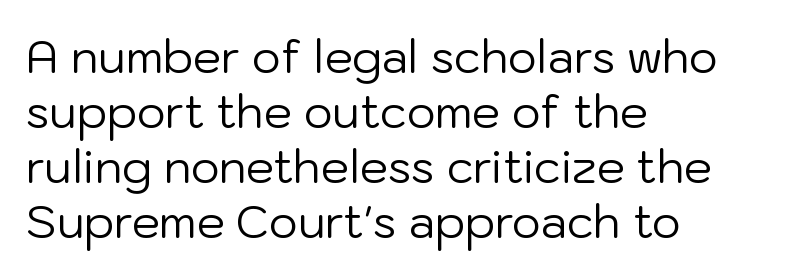
The image shows 45 px regular-weight sans-serif type, upright; set left-aligned, line spacing 1.22x, normal letter spacing, not underlined; low stroke contrast and a medium x-height.
